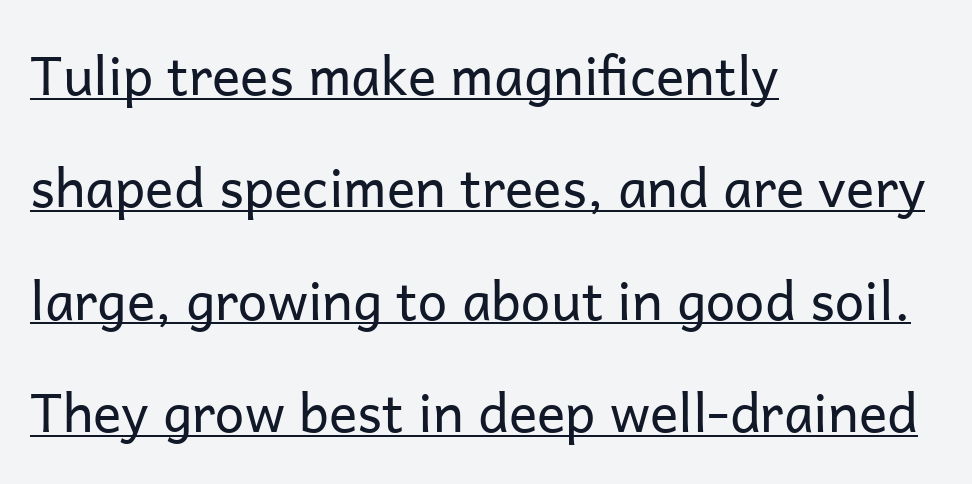
The image shows 53 px regular-weight sans-serif type, upright; set left-aligned, loose line spacing (2.12x), normal letter spacing, underlined; low stroke contrast and a medium x-height.
